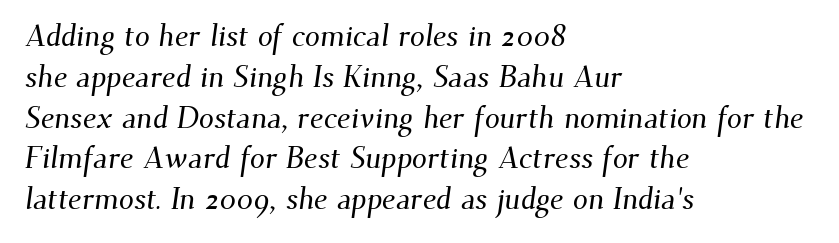
The image shows 30 px serif type; set left-aligned, normal line spacing (1.36x), normal letter spacing, not underlined; medium stroke contrast and a small x-height.
